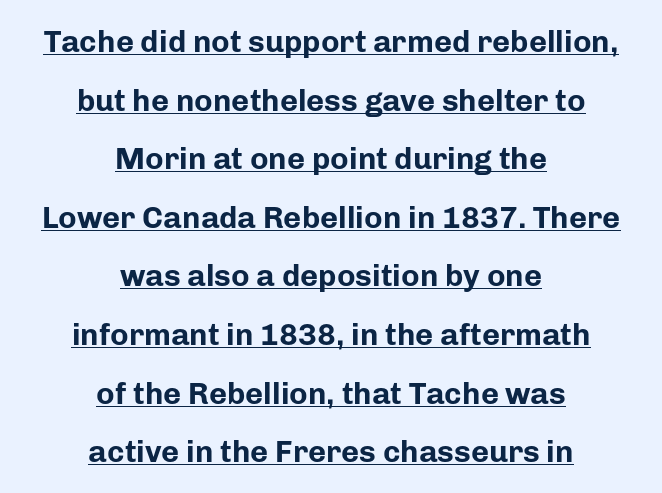
Every word sits above its own underline. The rag falls on both sides of this text block equally. In terms of posture, this sample is upright. Caption: standard tracking, unaltered. Type style note: lacks serifs.
